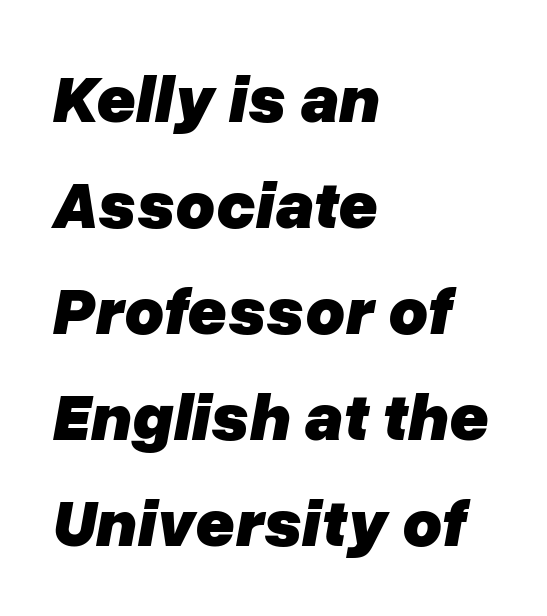
Each glyph is drawn with heavy, bold strokes. Style check: oblique. Type without underlining. If you measured baseline to baseline, you'd find a middling distance. The rag falls on the right side of this text block.
